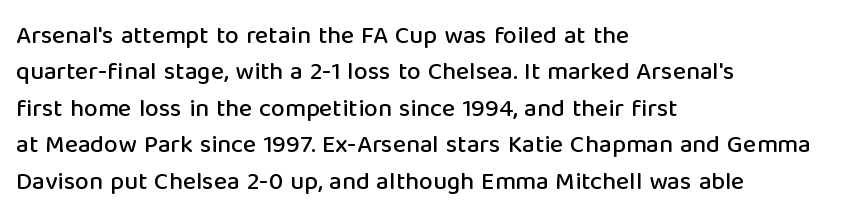
{"italic": "no", "underline": "no", "align": "left", "line_spacing": "normal", "line_spacing_ratio": 1.46, "letter_spacing": "normal", "letter_spacing_em": 0.0, "glyph_px": 25}
